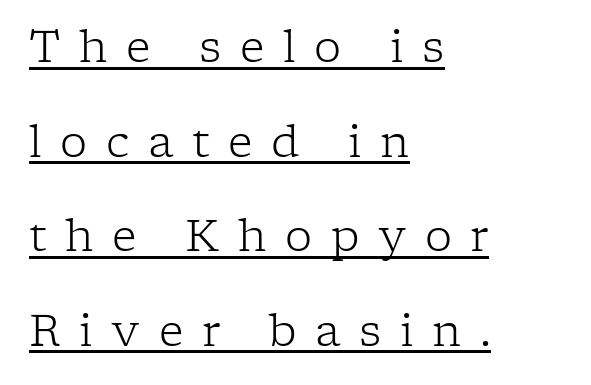
{"serif": "yes", "italic": "no", "bold": "no", "weight": "light", "width": "normal", "stroke_contrast": "low", "x_height": "medium", "monospaced": "no", "underline": "yes", "align": "left", "line_spacing": "loose", "line_spacing_ratio": 2.2, "letter_spacing": "wide", "letter_spacing_em": 0.43, "glyph_px": 43}
